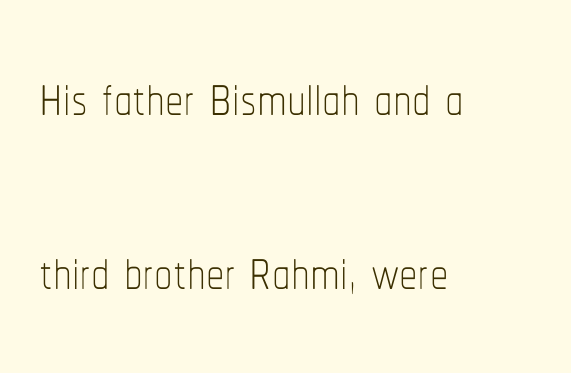
{"italic": "no", "bold": "no", "weight": "thin", "width": "condensed", "stroke_contrast": "low", "x_height": "medium", "monospaced": "no", "underline": "no", "align": "left", "line_spacing": "loose", "line_spacing_ratio": 2.35, "letter_spacing": "normal", "letter_spacing_em": 0.0, "glyph_px": 74}
